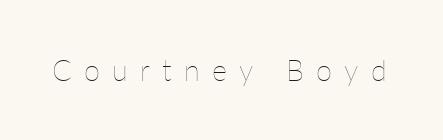
{"italic": "no", "bold": "no", "weight": "thin", "width": "normal", "stroke_contrast": "low", "x_height": "medium", "monospaced": "no", "underline": "no", "letter_spacing": "wide", "letter_spacing_em": 0.42, "glyph_px": 29}
